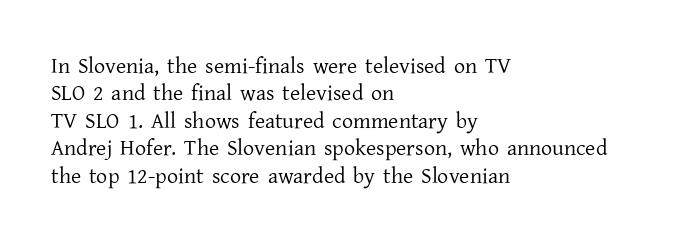
The image shows 22 px text type, upright; set left-aligned, normal line spacing (1.25x), normal letter spacing, not underlined.
